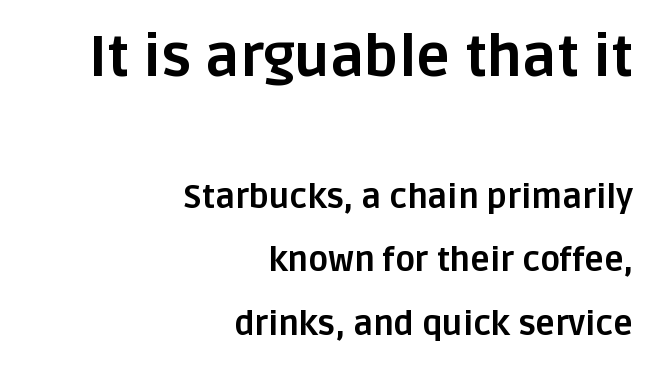
The image shows 57 px bold sans-serif type, upright; set right-aligned, loose line spacing (1.91x), normal letter spacing, not underlined; the first (top) block is 1.73x larger; low stroke contrast and a large x-height.
